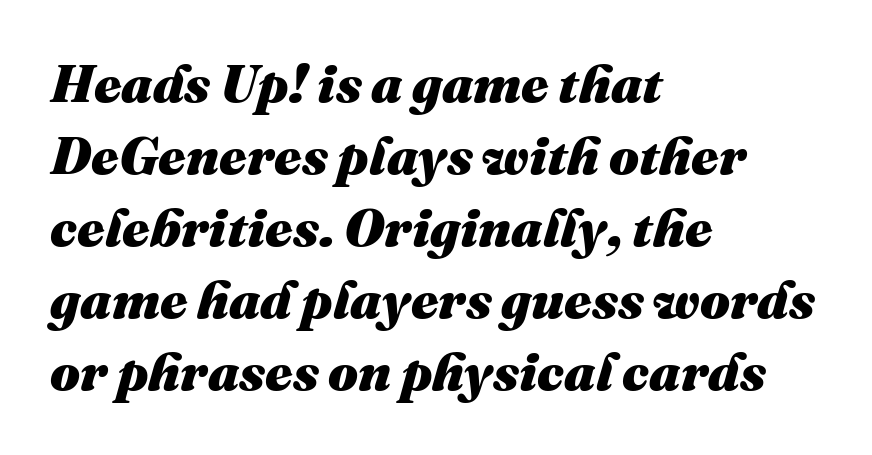
Does the copy run flush right? No — it runs flush left. Words float on clear page, feet unadorned. Its strokes are broad and dark, the hallmark of bold type. Looks like regular typesetting: each glyph gets only the width it needs.
